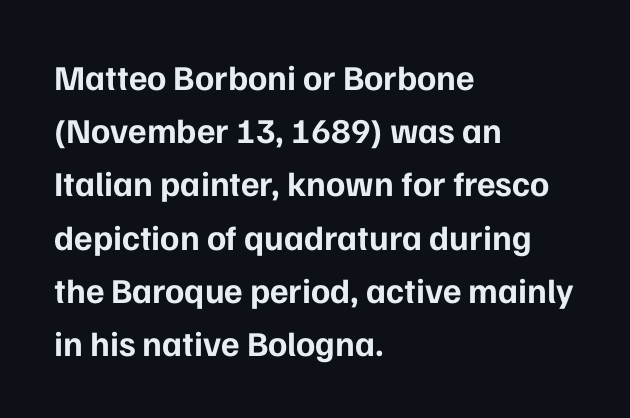
No word sits above an underline. Tall strokes in this sample are plumb rather than angled. Does the copy run flush right? No — it runs flush left. Line spacing here is normal. Students, this is bold: see how much ink each stroke carries.
